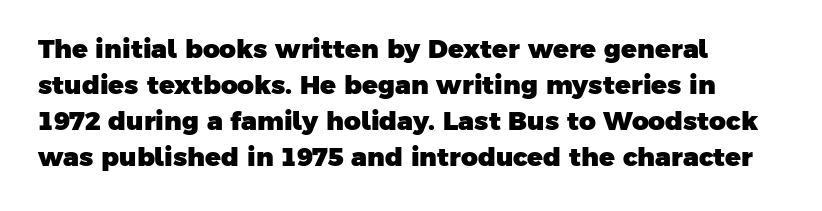
Q: Is the text bold? A: Yes.
Q: Is the text underlined? A: No.
Q: How is the paragraph aligned? A: Left-aligned.
Q: Is the spacing between letters normal or unusually wide? A: Normal.
Q: Is the spacing between lines tight, normal or loose? A: Normal.
